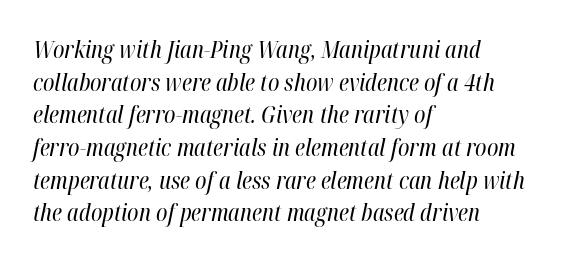
The passage shown is not underscored anywhere. The rag falls on the right side of this text block. Evenly set lines give the paragraph a standard silhouette. The tracking reads as untouched default to a designer's eye. The typesetting does not lean heavy: it is not bold. There's an unmistakable incline to the writing here.
